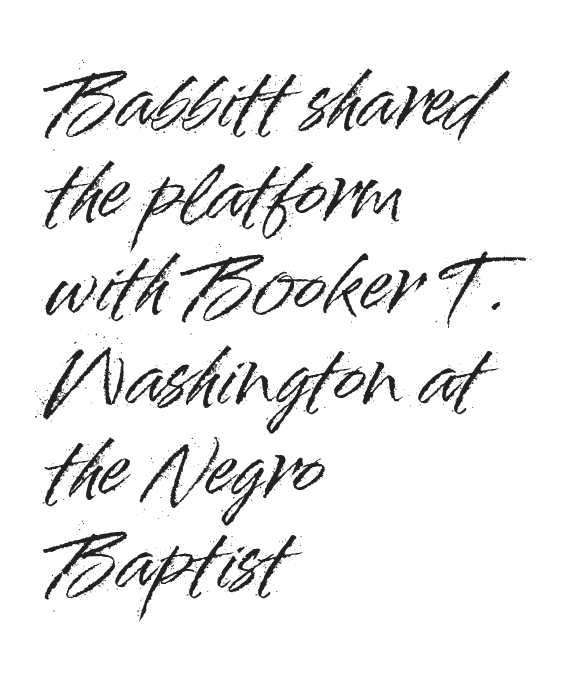
{"serif": "no", "width": "normal", "stroke_contrast": "high", "x_height": "small", "monospaced": "no", "underline": "no", "align": "left", "line_spacing_ratio": 1.23, "letter_spacing": "normal", "letter_spacing_em": 0.0, "glyph_px": 75}
